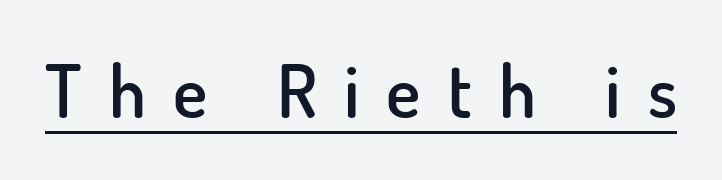
Q: Is the text bold? A: Semi-bold.
Q: Is the text italic (slanted)? A: No, it is upright.
Q: Is the typeface a serif or a sans-serif typeface? A: Sans-serif.
Q: Is the text underlined? A: Yes.
Q: Is the spacing between letters normal or unusually wide? A: Unusually wide.
Q: Width (condensed, normal, or wide)? A: Normal.
Q: Stroke contrast? A: Low.
Q: x-height? A: Small.
Q: Monospaced? A: No.
